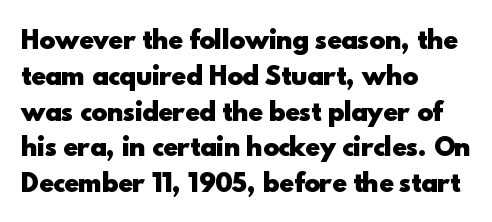
The image shows 24 px bold type, upright; set left-aligned, normal line spacing (1.49x), normal letter spacing, not underlined.
